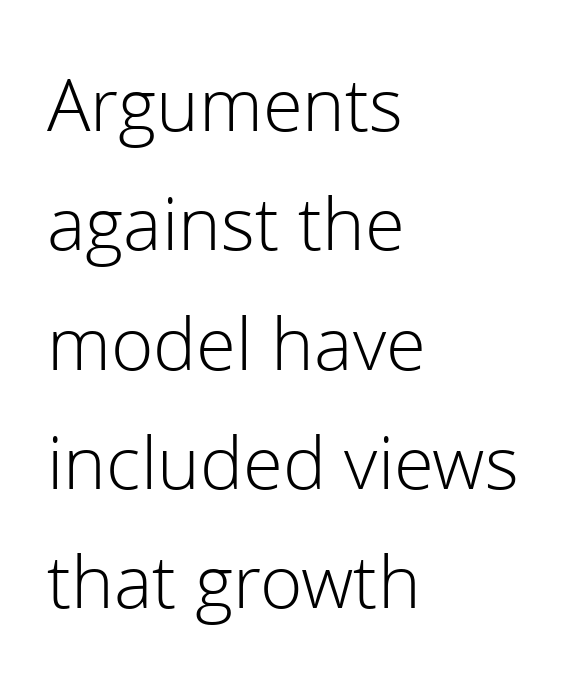
{"serif": "no", "italic": "no", "bold": "no", "weight": "light", "width": "normal", "stroke_contrast": "low", "x_height": "medium", "monospaced": "no", "underline": "no", "align": "left", "line_spacing": "normal", "line_spacing_ratio": 1.53, "letter_spacing": "normal", "letter_spacing_em": 0.0, "glyph_px": 78}
